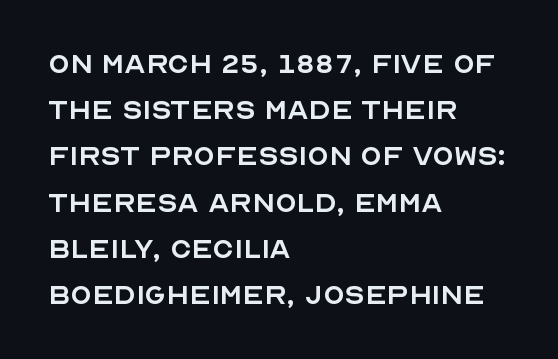
{"serif": "no", "italic": "no", "bold": "no", "weight": "regular", "width": "normal", "x_height": "large", "monospaced": "no", "underline": "no", "align": "left", "line_spacing": "normal", "line_spacing_ratio": 1.32, "letter_spacing": "normal", "letter_spacing_em": 0.0, "glyph_px": 35}
